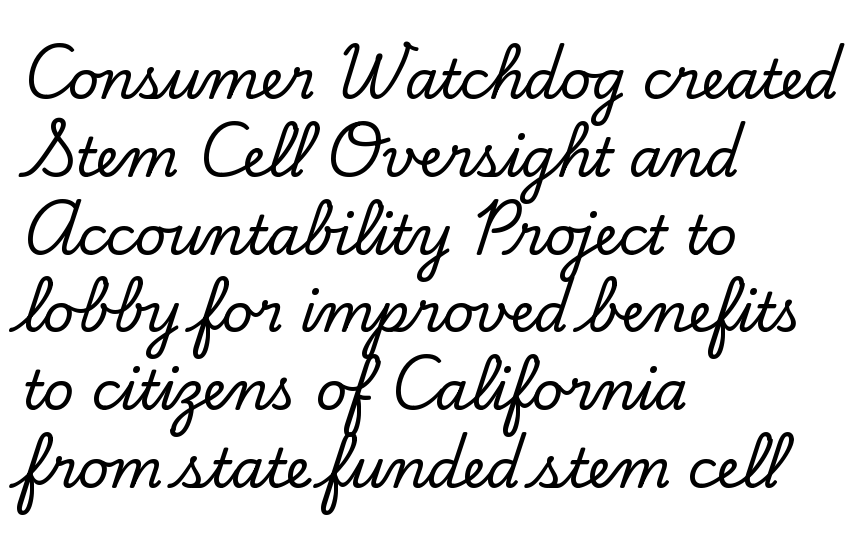
Visually the block forms a straight wall on the left and a jagged coastline on the right. Leading: standard. Spacing verdict: proportional, widths tailored to each character. You could call the tracking neutral — neither tight nor loose. The foot of each line stays bare and open.
